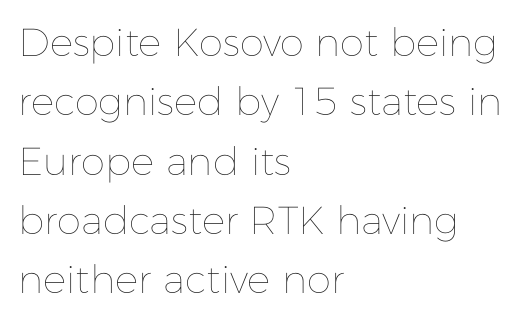
Q: Is the text bold? A: No.
Q: Is the text italic (slanted)? A: No, it is upright.
Q: Is the text underlined? A: No.
Q: How is the paragraph aligned? A: Left-aligned.
Q: Is the spacing between letters normal or unusually wide? A: Normal.
Q: Is the spacing between lines tight, normal or loose? A: Normal.
Q: Width (condensed, normal, or wide)? A: Normal.
Q: Stroke contrast? A: Low.
Q: x-height? A: Medium.
Q: Monospaced? A: No.
